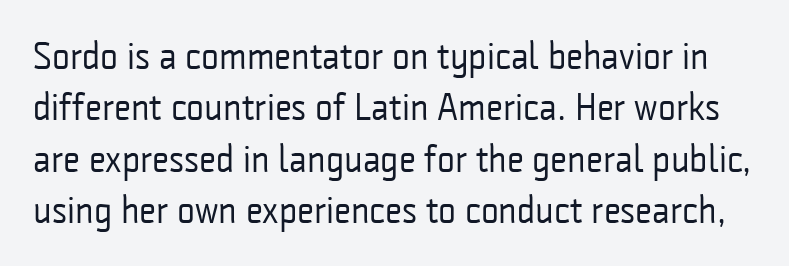
The image shows 38 px regular-weight, condensed sans-serif type, upright; set normal line spacing (1.35x), normal letter spacing, not underlined; low stroke contrast and a medium x-height.
